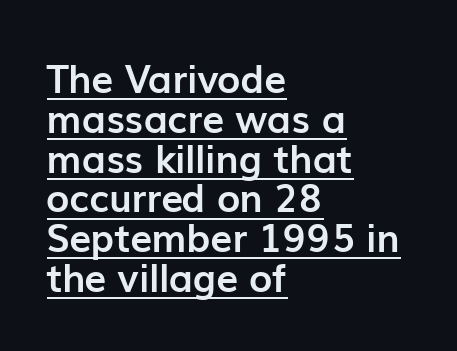
Q: Is the text bold? A: Yes.
Q: Is the text italic (slanted)? A: No, it is upright.
Q: Is the typeface a serif or a sans-serif typeface? A: Sans-serif.
Q: Is the text underlined? A: Yes.
Q: How is the paragraph aligned? A: Left-aligned.
Q: Is the spacing between letters normal or unusually wide? A: Normal.
Q: Is the spacing between lines tight, normal or loose? A: Tight.
Q: Width (condensed, normal, or wide)? A: Normal.
Q: Stroke contrast? A: Low.
Q: x-height? A: Medium.
Q: Monospaced? A: No.
